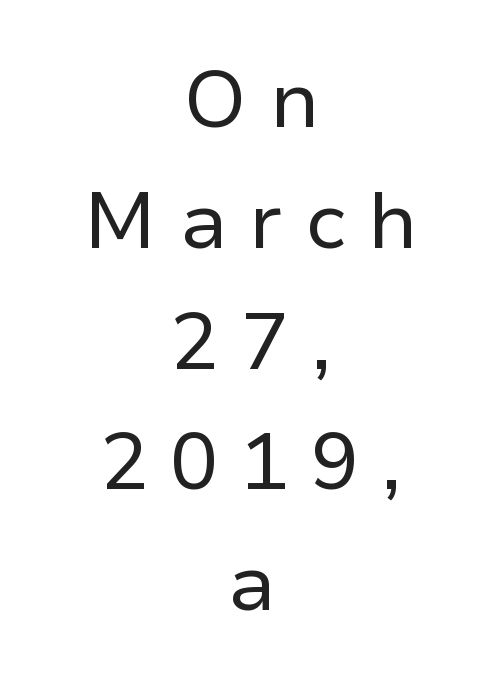
The letters look calm and open, with moderate or lighter stems. If you measured baseline to baseline, you'd find a middling distance. The font family rendered here belongs to the sans-serif group. Honestly, there is no underline to notice here at all. Ascenders rise straight up at ninety degrees.
